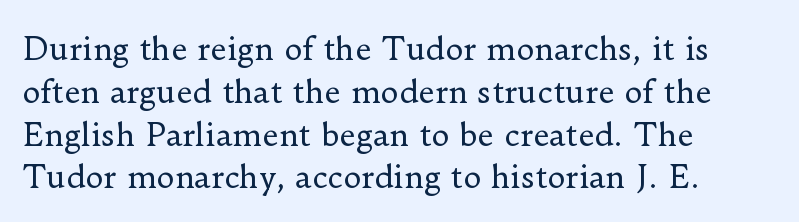
{"serif": "yes", "italic": "no", "bold": "no", "weight": "regular", "width": "normal", "stroke_contrast": "low", "x_height": "small", "monospaced": "no", "underline": "no", "align": "left", "line_spacing": "normal", "line_spacing_ratio": 1.38, "letter_spacing": "normal", "letter_spacing_em": 0.0, "glyph_px": 31}
